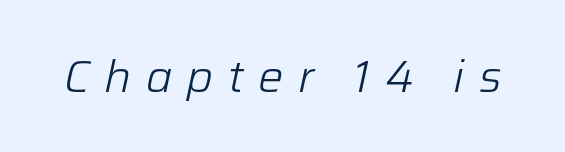
Q: Is the text bold? A: No.
Q: Is the text italic (slanted)? A: Yes, it leans right by about 12 degrees.
Q: Is the text underlined? A: No.
Q: Is the spacing between letters normal or unusually wide? A: Unusually wide.
Q: Width (condensed, normal, or wide)? A: Normal.
Q: Stroke contrast? A: Low.
Q: x-height? A: Medium.
Q: Monospaced? A: No.
